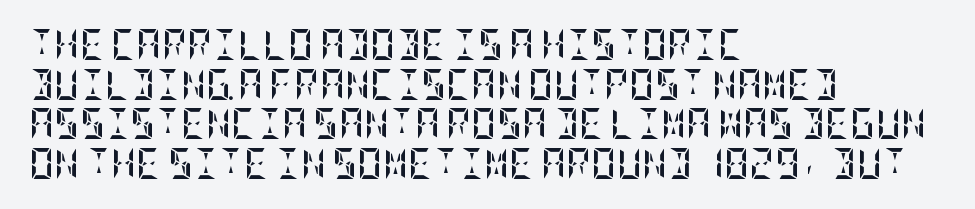
The passage is arranged the way most books set body copy — flush left. Does extra space separate the letters? No, they use regular spacing. Is there any slant? The stems are plumb. The foot of each line stays bare and open.
